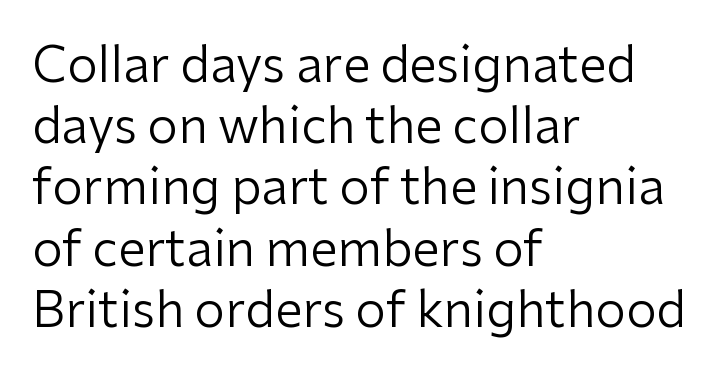
The image shows 49 px regular-weight sans-serif type, upright; set left-aligned, normal line spacing (1.25x), normal letter spacing, not underlined; low stroke contrast and a medium x-height.
